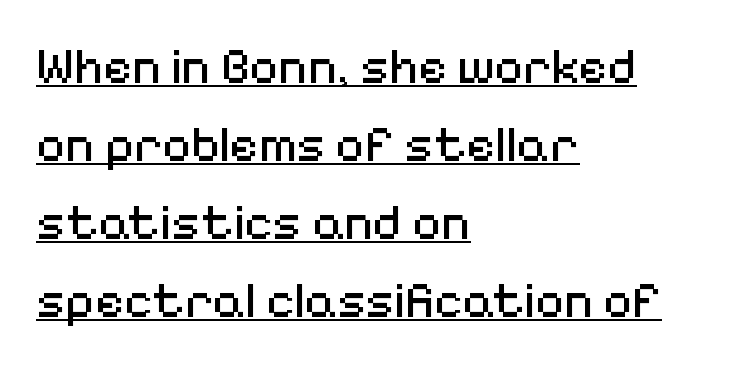
The image shows 50 px regular-weight sans-serif type, upright; set left-aligned, normal line spacing (1.56x), normal letter spacing, underlined; medium stroke contrast and a medium x-height.
